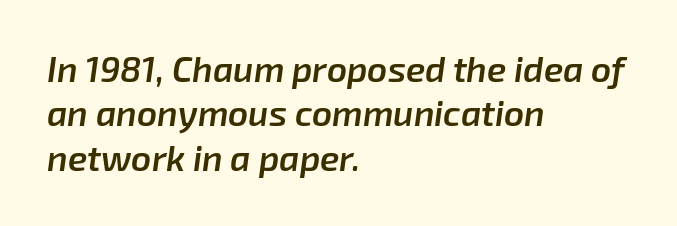
Q: Is the text bold? A: Semi-bold.
Q: Is the text italic (slanted)? A: Yes, it leans right by about 8 degrees.
Q: Is the text underlined? A: No.
Q: How is the paragraph aligned? A: Left-aligned.
Q: Is the spacing between letters normal or unusually wide? A: Normal.
Q: Is the spacing between lines tight, normal or loose? A: Normal.
Q: Width (condensed, normal, or wide)? A: Normal.
Q: Stroke contrast? A: Low.
Q: x-height? A: Medium.
Q: Monospaced? A: No.
